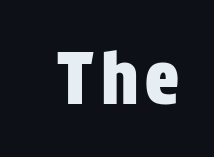
{"serif": "no", "italic": "no", "width": "condensed", "stroke_contrast": "low", "x_height": "large", "monospaced": "no", "underline": "no", "glyph_px": 71}
